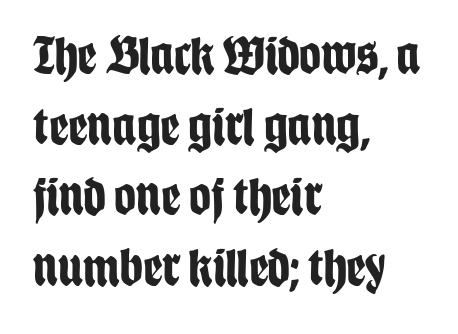
{"serif": "no", "italic": "no", "bold": "yes", "weight": "bold", "width": "condensed", "stroke_contrast": "low", "x_height": "large", "monospaced": "no", "underline": "no", "align": "left", "line_spacing": "normal", "line_spacing_ratio": 1.31, "letter_spacing": "normal", "letter_spacing_em": 0.0, "glyph_px": 54}
